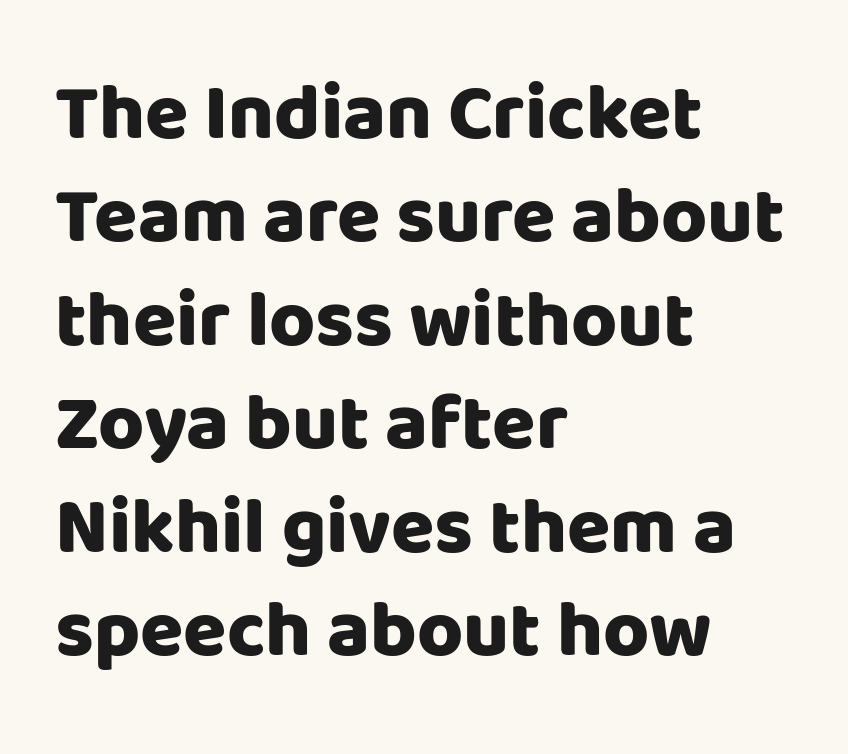
Notice how thick the strokes are: this is what a full bold looks like. A roman cut, with each character standing at attention. Nope, no serifs anywhere on these letters. Whoever set this chose a conventional vertical rhythm. You could not count columns in this text — the font is proportionally spaced. The lines are quadded left.
